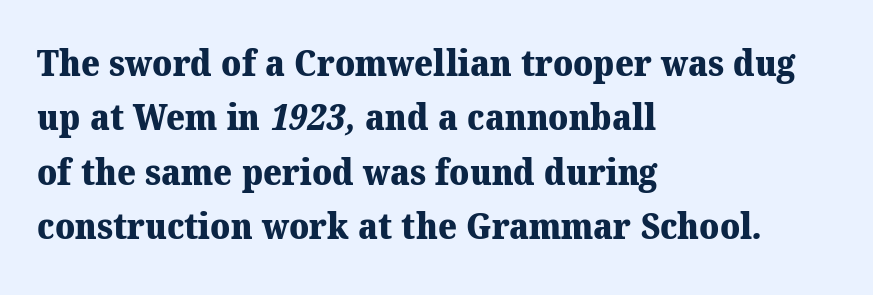
Q: Is the text bold? A: Yes.
Q: Is the typeface a serif or a sans-serif typeface? A: Serif.
Q: Is the text underlined? A: No.
Q: How is the paragraph aligned? A: Left-aligned.
Q: Is the spacing between letters normal or unusually wide? A: Normal.
Q: Is the spacing between lines tight, normal or loose? A: Normal.
Q: Width (condensed, normal, or wide)? A: Normal.
Q: Stroke contrast? A: Medium.
Q: x-height? A: Medium.
Q: Monospaced? A: No.
